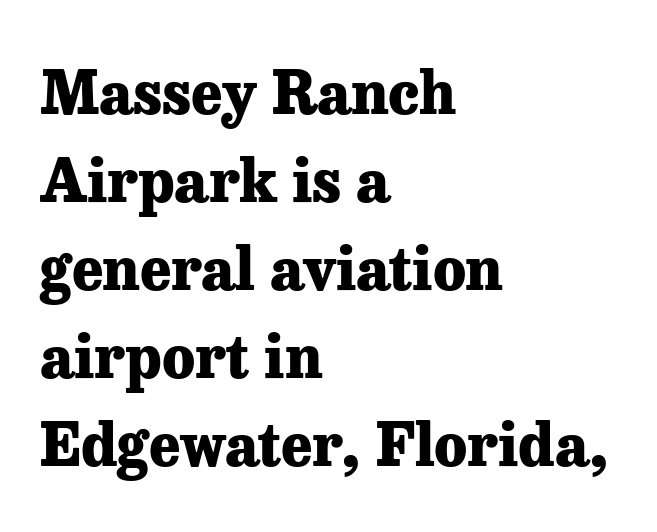
{"serif": "yes", "italic": "no", "bold": "yes", "weight": "heavy", "width": "normal", "stroke_contrast": "low", "x_height": "medium", "monospaced": "no", "underline": "no", "align": "left", "line_spacing": "normal", "line_spacing_ratio": 1.49, "letter_spacing": "normal", "letter_spacing_em": 0.0, "glyph_px": 59}
